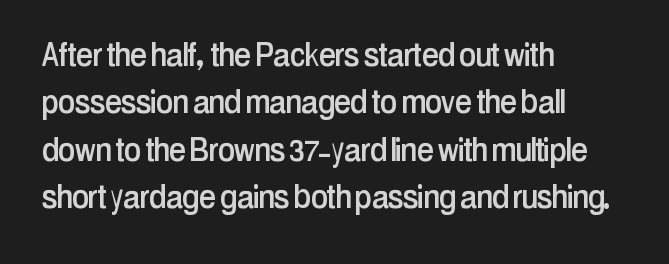
The image shows 38 px condensed sans-serif type, upright; set left-aligned, normal line spacing (1.25x), normal letter spacing, not underlined; low stroke contrast and a medium x-height.
